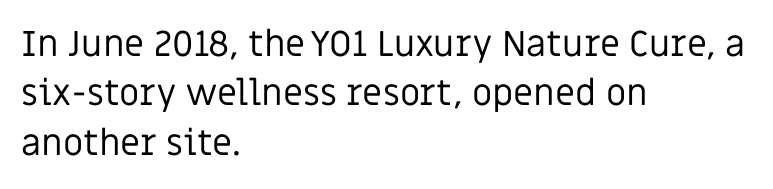
The image shows 36 px regular-weight sans-serif type, upright; set left-aligned, normal line spacing (1.37x), normal letter spacing, not underlined; low stroke contrast and a large x-height.
